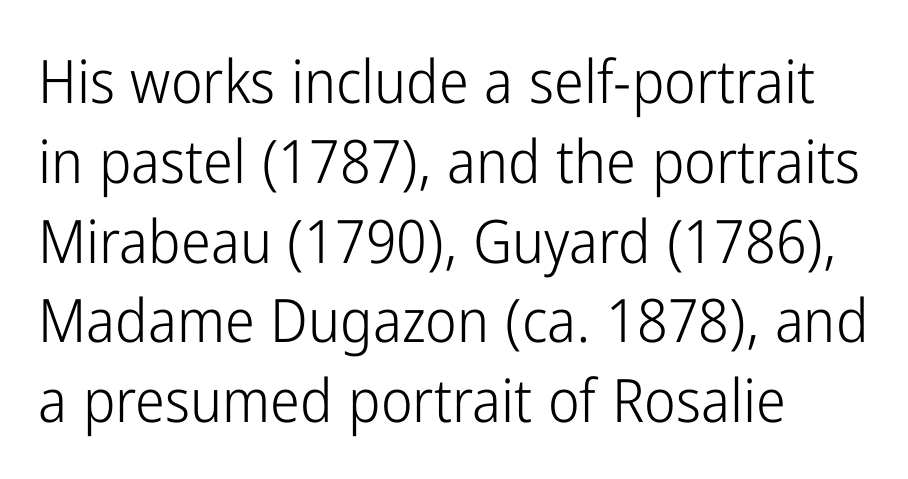
{"serif": "no", "italic": "no", "bold": "no", "weight": "light", "width": "condensed", "stroke_contrast": "low", "x_height": "medium", "monospaced": "no", "underline": "no", "align": "left", "line_spacing": "normal", "line_spacing_ratio": 1.33, "letter_spacing": "normal", "letter_spacing_em": 0.0, "glyph_px": 60}
